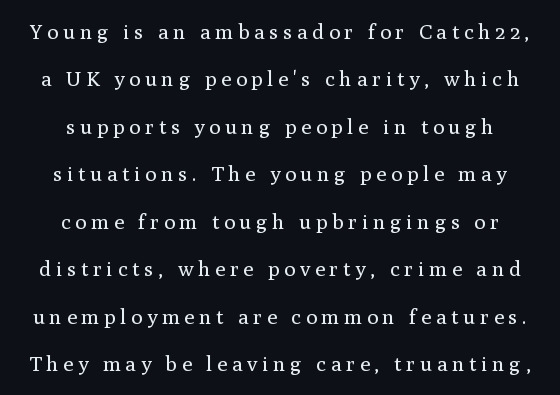
The image shows 21 px text type, upright; set centered, loose line spacing (2.26x), unusually wide letter spacing (+0.22 em), not underlined.
